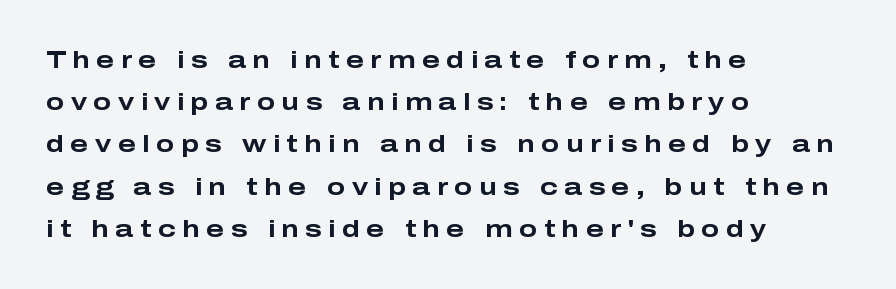
{"italic": "no", "bold": "yes", "underline": "no", "align": "left", "line_spacing_ratio": 1.76, "letter_spacing": "wide", "letter_spacing_em": 0.27, "glyph_px": 24}
